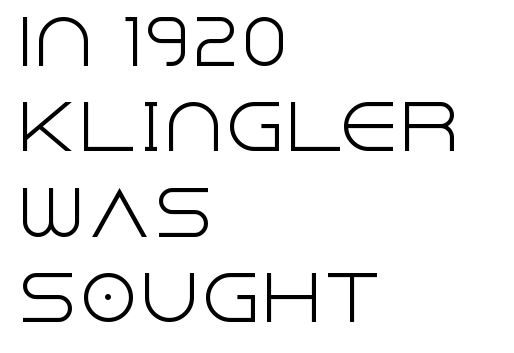
This is the regular roman posture of the typeface. A bare baseline throughout the passage. Nothing sits at the stroke ends, so this counts as sans-serif. Does the copy run flush right? No — it runs flush left.
